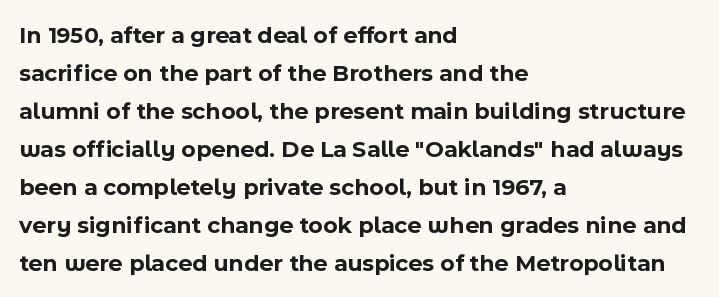
The space between consecutive lines is moderate. Alignment: flush left. The passage shown is not underscored anywhere. The type is set solid horizontally, with unmodified tracking. The characters look thick and weighty, a clear bold. Unlike italic type, these characters show no tilt at all.
